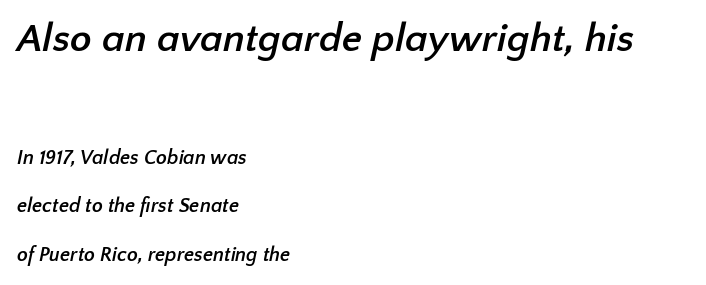
Q: Is the text bold? A: Yes.
Q: Is the typeface a serif or a sans-serif typeface? A: Sans-serif.
Q: Is the text underlined? A: No.
Q: How is the paragraph aligned? A: Left-aligned.
Q: Is the spacing between letters normal or unusually wide? A: Normal.
Q: Is the spacing between lines tight, normal or loose? A: Loose.
Q: Which block of text is set in a larger size, the first (top) or the second (bottom)? A: The first (top) one.
Q: Width (condensed, normal, or wide)? A: Normal.
Q: Stroke contrast? A: Low.
Q: x-height? A: Medium.
Q: Monospaced? A: No.
